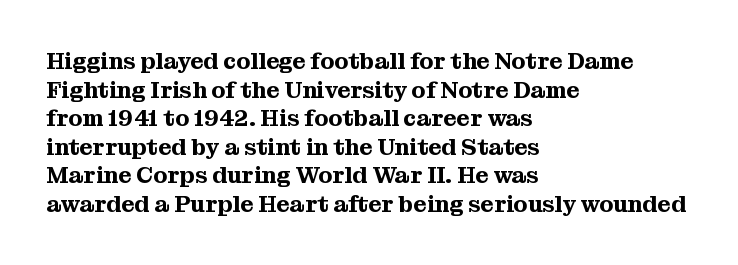
{"italic": "no", "underline": "no", "align": "left", "line_spacing_ratio": 1.24, "letter_spacing": "normal", "letter_spacing_em": 0.0, "glyph_px": 23}
